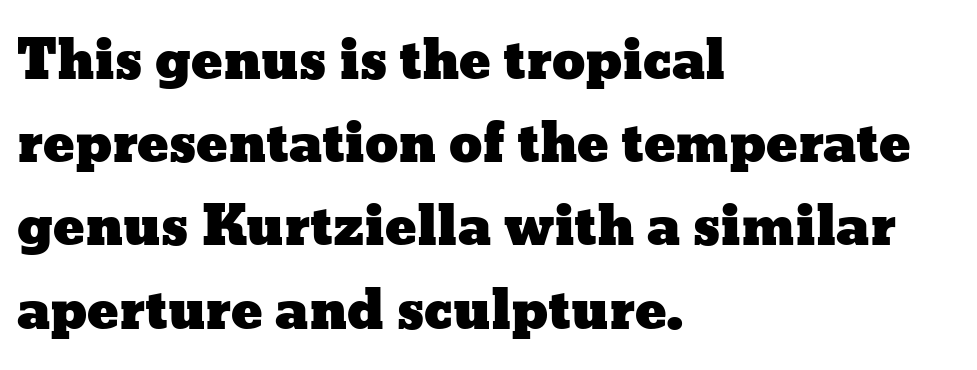
Q: Is the text italic (slanted)? A: No, it is upright.
Q: Is the text underlined? A: No.
Q: How is the paragraph aligned? A: Left-aligned.
Q: Is the spacing between letters normal or unusually wide? A: Normal.
Q: Is the spacing between lines tight, normal or loose? A: Normal.
Q: Width (condensed, normal, or wide)? A: Wide.
Q: Stroke contrast? A: Low.
Q: x-height? A: Medium.
Q: Monospaced? A: No.
